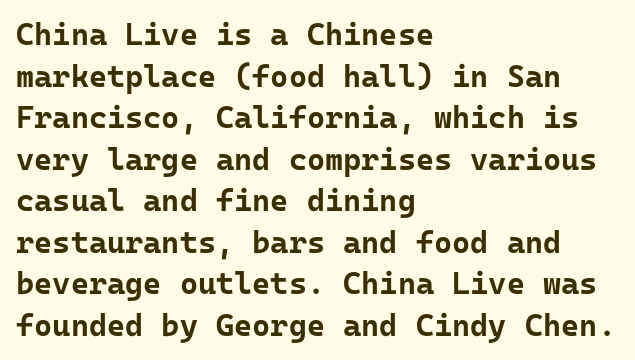
Q: Is the text bold? A: Yes.
Q: Is the text italic (slanted)? A: No, it is upright.
Q: Is the typeface a serif or a sans-serif typeface? A: Sans-serif.
Q: Is the text underlined? A: No.
Q: How is the paragraph aligned? A: Left-aligned.
Q: Is the spacing between letters normal or unusually wide? A: Normal.
Q: Is the spacing between lines tight, normal or loose? A: Normal.
Q: Width (condensed, normal, or wide)? A: Normal.
Q: Stroke contrast? A: Low.
Q: x-height? A: Medium.
